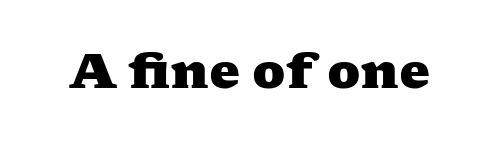
Q: Is the text bold? A: Yes.
Q: Is the typeface a serif or a sans-serif typeface? A: Serif.
Q: Is the text underlined? A: No.
Q: Is the spacing between letters normal or unusually wide? A: Normal.
Q: Width (condensed, normal, or wide)? A: Wide.
Q: Stroke contrast? A: Medium.
Q: x-height? A: Medium.
Q: Monospaced? A: No.
